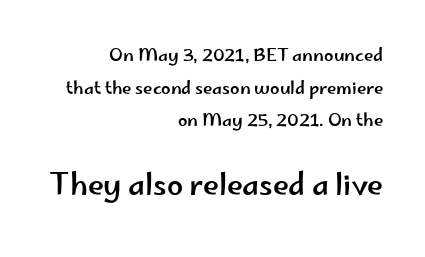
{"serif": "no", "italic": "no", "width": "wide", "stroke_contrast": "low", "x_height": "small", "monospaced": "no", "underline": "no", "align": "right", "line_spacing": "loose", "line_spacing_ratio": 1.92, "letter_spacing": "normal", "letter_spacing_em": 0.0, "larger_block": "second", "size_ratio": 1.71, "glyph_px": 29}
